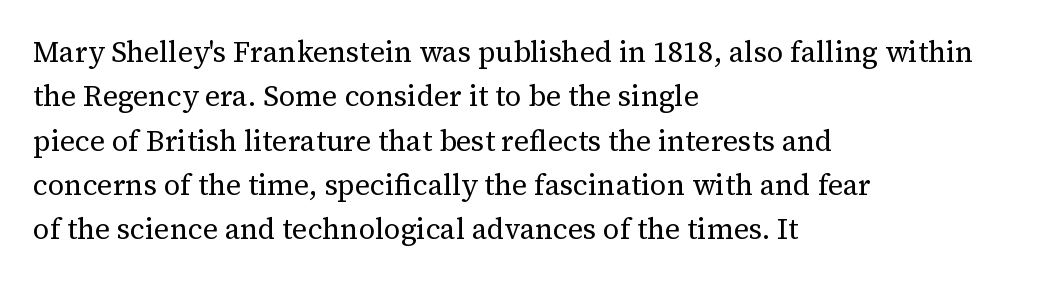
The typography opts for an upright posture over an oblique one. What's the leading like? Ordinary, nothing unusual. This sample has the flowing, uneven cadence of proportional lettering. A typesetter would label this face a serif. These lines keep a tight, regular rhythm from letter to letter. Compared with a centered layout, this one pins lines to the left instead.
